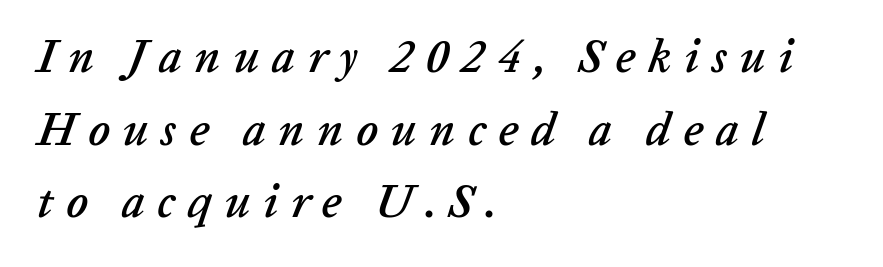
When letters slant like this, we call the style italic. You could only call the tracking loose — the letters float apart. These lines are rendered in a variable-pitch font. This sample keeps an unexceptional amount of space between lines.
